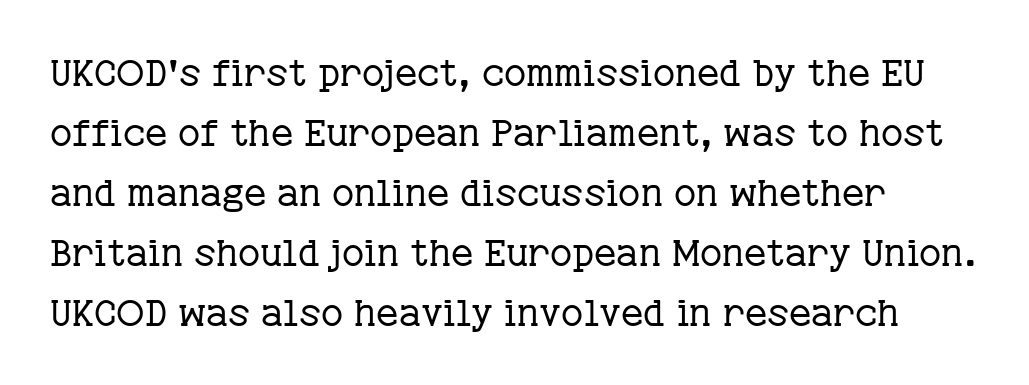
When letters stand straight like this, we call the style roman or upright. A typesetter would call this proportional, since set widths differ per character. Tracking here is standard; glyphs follow each other at the usual distance. The text was rendered using a seriffed face with decorative stroke endings. Vertically, the passage feels balanced, rows spaced as you'd expect.
